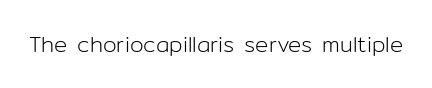
Q: Is the text bold? A: No.
Q: Is the text italic (slanted)? A: No, it is upright.
Q: Is the text underlined? A: No.
Q: Is the spacing between letters normal or unusually wide? A: Normal.
